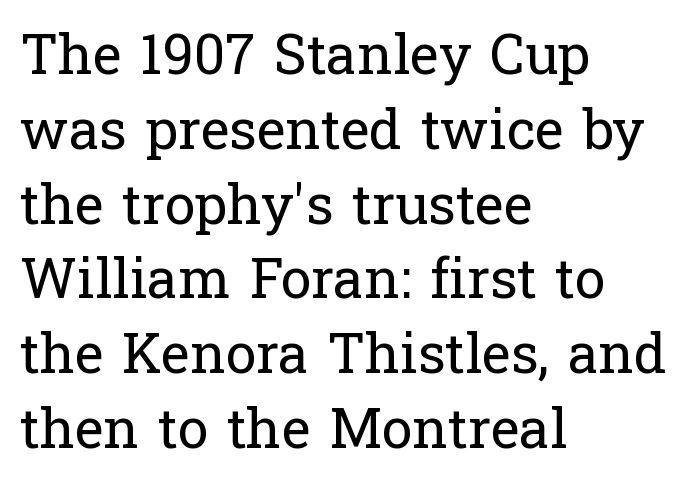
Descenders are the only things crossing below the line. Typographically, this falls in the serif category. The letters stand straight up with perfectly vertical stems. The typeface has the unassuming heft of standard copy or less. Character widths vary here, with narrow letters taking less room than wide ones. A student would call this left alignment; a typographer would say flush left, rag right.
